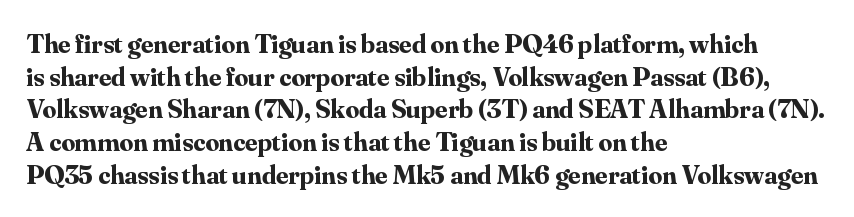
Q: Is the text bold? A: Yes.
Q: Is the text italic (slanted)? A: No, it is upright.
Q: Is the text underlined? A: No.
Q: How is the paragraph aligned? A: Left-aligned.
Q: Is the spacing between letters normal or unusually wide? A: Normal.
